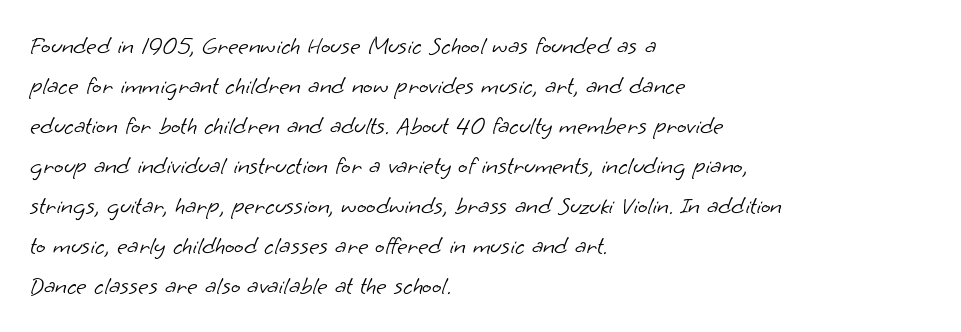
Q: Is the text bold? A: No.
Q: Is the text underlined? A: No.
Q: How is the paragraph aligned? A: Left-aligned.
Q: Is the spacing between letters normal or unusually wide? A: Normal.
Q: Is the spacing between lines tight, normal or loose? A: Normal.
